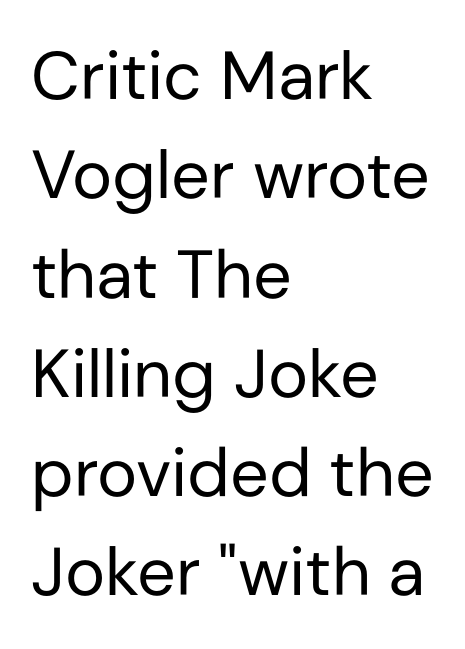
Is the block centered? No — it sits flush against the left margin. A typesetter would call this proportional, since set widths differ per character. Horizontal bands of white between lines are of average thickness. Stem width sits at or under what a default text font uses.
